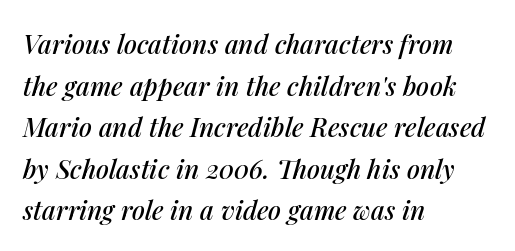
The image shows 26 px text type, italic (leaning right); set left-aligned, normal line spacing (1.6x), normal letter spacing, not underlined.
